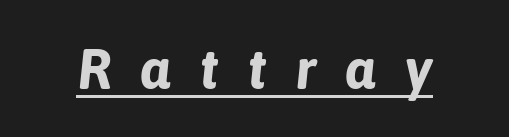
{"italic": "yes", "lean": "right", "slant_degrees": 6, "bold": "yes", "weight": "bold", "width": "normal", "stroke_contrast": "low", "x_height": "medium", "monospaced": "no", "underline": "yes", "letter_spacing": "wide", "letter_spacing_em": 0.5, "glyph_px": 57}
